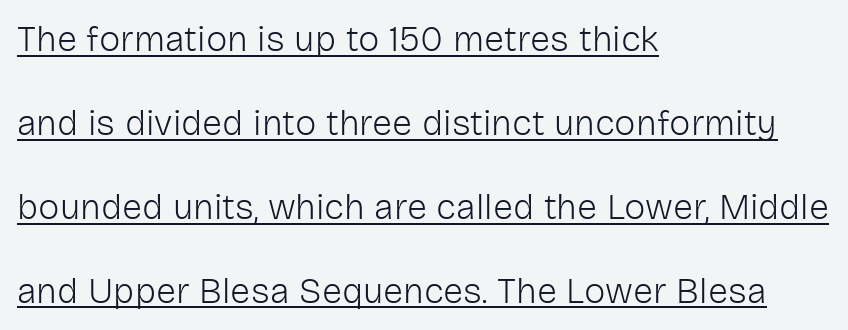
{"serif": "no", "italic": "no", "bold": "no", "weight": "light", "width": "normal", "stroke_contrast": "low", "x_height": "medium", "monospaced": "no", "underline": "yes", "align": "left", "line_spacing": "loose", "line_spacing_ratio": 2.33, "letter_spacing": "normal", "letter_spacing_em": 0.0, "glyph_px": 36}
